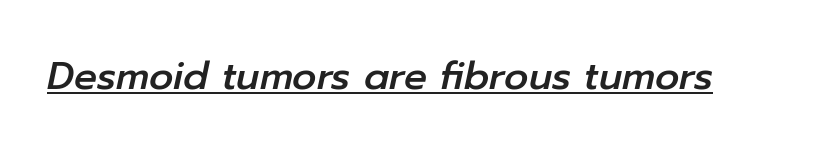
The image shows 38 px text type, italic (leaning right); set normal letter spacing, underlined; low stroke contrast and a medium x-height.
